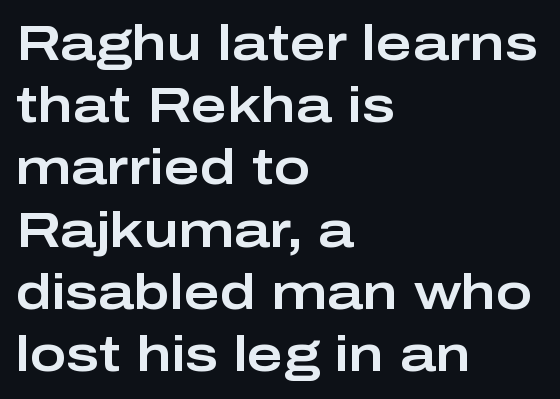
{"serif": "no", "italic": "no", "width": "wide", "stroke_contrast": "low", "x_height": "medium", "monospaced": "no", "underline": "no", "align": "left", "line_spacing": "normal", "line_spacing_ratio": 1.27, "letter_spacing": "normal", "letter_spacing_em": 0.0, "glyph_px": 49}
